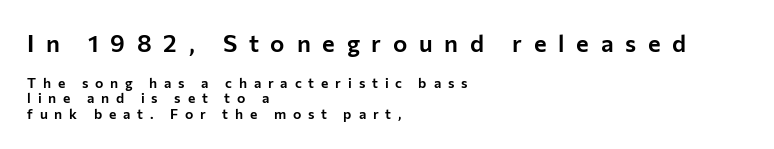
Q: Is the text italic (slanted)? A: No, it is upright.
Q: Is the text underlined? A: No.
Q: How is the paragraph aligned? A: Left-aligned.
Q: Is the spacing between letters normal or unusually wide? A: Unusually wide.
Q: Is the spacing between lines tight, normal or loose? A: Tight.
Q: Which block of text is set in a larger size, the first (top) or the second (bottom)? A: The first (top) one.
